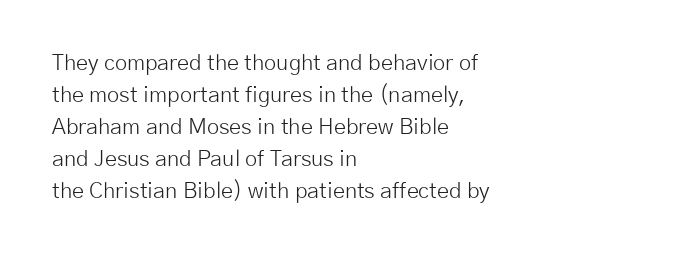
{"italic": "no", "bold": "no", "underline": "no", "align": "left", "line_spacing": "normal", "line_spacing_ratio": 1.46, "letter_spacing": "normal", "letter_spacing_em": 0.0, "glyph_px": 22}
